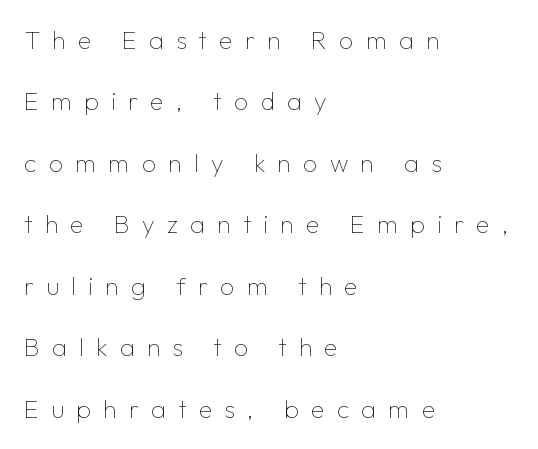
The font sits on the lighter half of the weight spectrum, regular included. Baseline-to-baseline distance is far greater than the letter height. Type without underlining. Quick note: not italic, upright.
